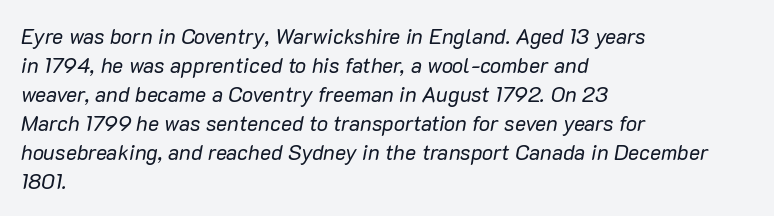
The image shows 21 px text type, italic (leaning right); set left-aligned, normal line spacing (1.38x), normal letter spacing, not underlined.
